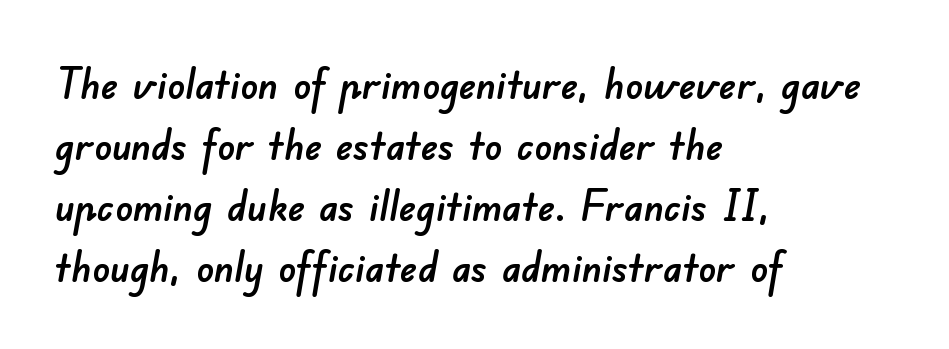
{"serif": "no", "width": "normal", "stroke_contrast": "low", "x_height": "small", "monospaced": "no", "underline": "no", "align": "left", "line_spacing": "normal", "line_spacing_ratio": 1.42, "letter_spacing": "normal", "letter_spacing_em": 0.0, "glyph_px": 43}
